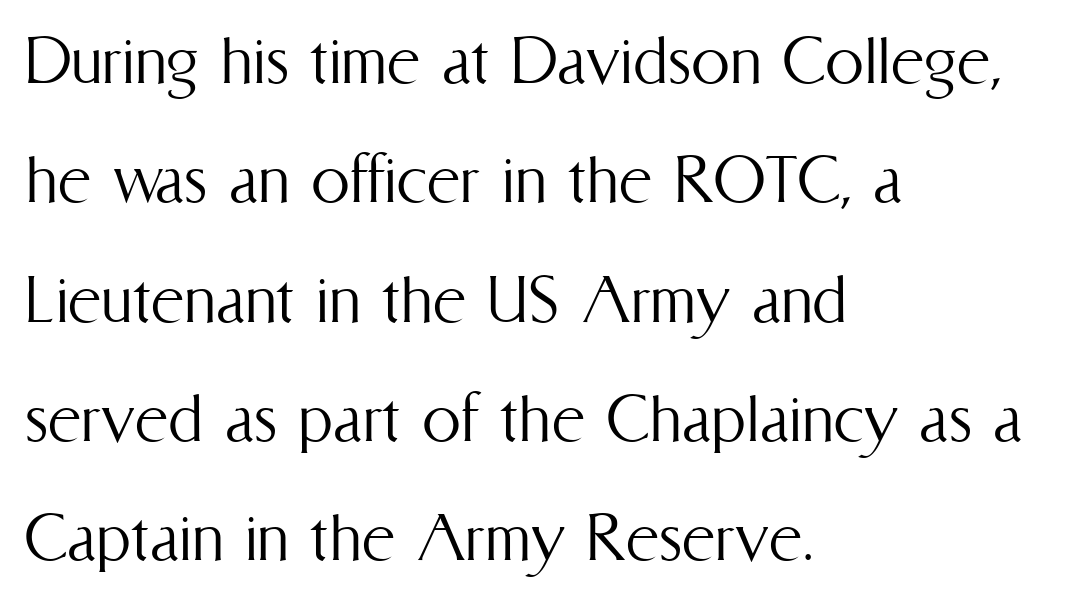
{"italic": "no", "bold": "no", "weight": "light", "width": "condensed", "stroke_contrast": "medium", "x_height": "medium", "monospaced": "no", "underline": "no", "align": "left", "line_spacing": "normal", "line_spacing_ratio": 1.53, "letter_spacing": "normal", "letter_spacing_em": 0.0, "glyph_px": 78}
